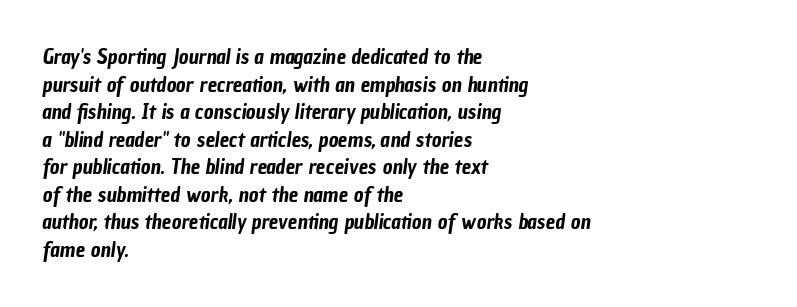
The image shows 21 px text type; set left-aligned, normal line spacing (1.31x), normal letter spacing, not underlined.
